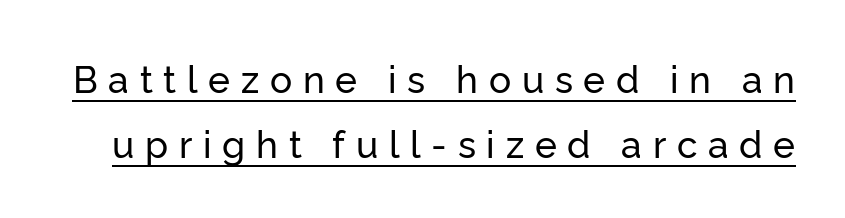
The image shows 37 px sans-serif type, upright; set line spacing 1.75x, unusually wide letter spacing (+0.29 em), underlined; low stroke contrast and a medium x-height.
